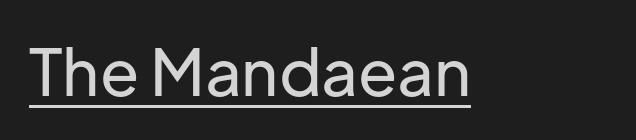
Q: Is the text italic (slanted)? A: No, it is upright.
Q: Is the typeface a serif or a sans-serif typeface? A: Sans-serif.
Q: Is the text underlined? A: Yes.
Q: Is the spacing between letters normal or unusually wide? A: Normal.
Q: Width (condensed, normal, or wide)? A: Normal.
Q: Stroke contrast? A: Low.
Q: x-height? A: Medium.
Q: Monospaced? A: No.
